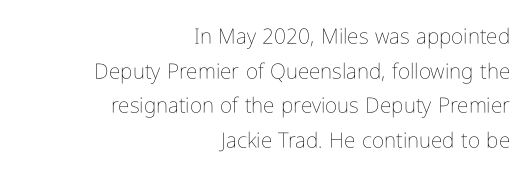
Q: Is the text bold? A: No.
Q: Is the text italic (slanted)? A: No, it is upright.
Q: Is the text underlined? A: No.
Q: How is the paragraph aligned? A: Right-aligned.
Q: Is the spacing between letters normal or unusually wide? A: Normal.
Q: Is the spacing between lines tight, normal or loose? A: Normal.
